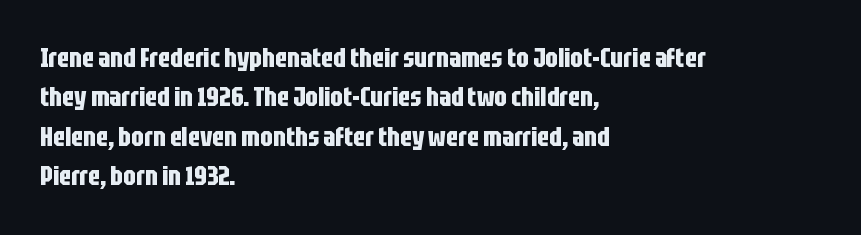
The line texture is even and compact thanks to regular tracking. Notice how the passage keeps a crisp vertical edge on the left only. Rendered with straight, roman letterforms. A bare baseline throughout the passage. One glance says typical: line gaps are just what's usual.
